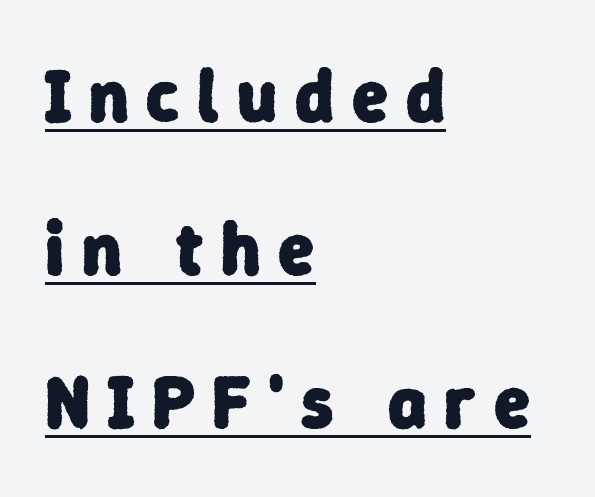
The image shows 74 px heavy sans-serif type; set left-aligned, loose line spacing (2.07x), unusually wide letter spacing (+0.24 em), underlined; low stroke contrast and a medium x-height.
